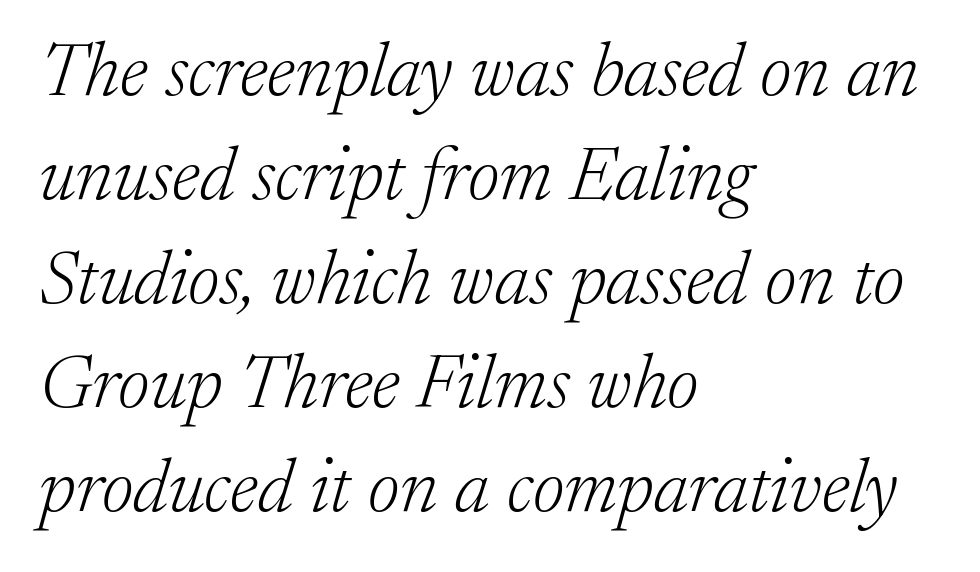
You could not count columns in this text — the font is proportionally spaced. Does the type have serifs? Yes, each stem ends in a small foot. The space directly below the letters is spotless. How are the letters spaced? Ordinarily, with no added tracking. Is the block centered? No — it sits flush against the left margin.
